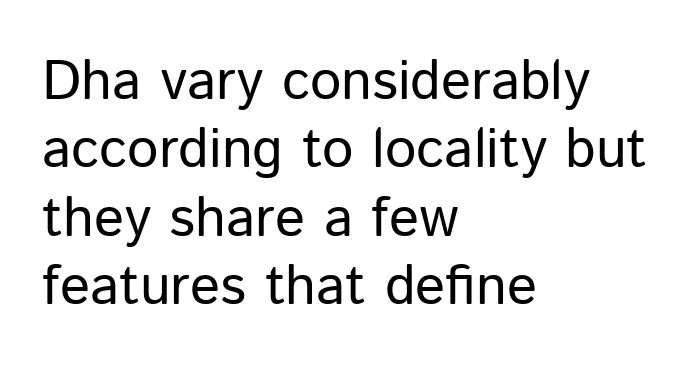
Q: Is the text bold? A: No.
Q: Is the text italic (slanted)? A: No, it is upright.
Q: Is the typeface a serif or a sans-serif typeface? A: Sans-serif.
Q: Is the text underlined? A: No.
Q: How is the paragraph aligned? A: Left-aligned.
Q: Is the spacing between letters normal or unusually wide? A: Normal.
Q: Width (condensed, normal, or wide)? A: Normal.
Q: Stroke contrast? A: Low.
Q: x-height? A: Medium.
Q: Monospaced? A: No.
